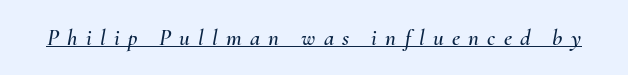
{"italic": "yes", "lean": "right", "slant_degrees": 10, "underline": "yes", "letter_spacing": "wide", "letter_spacing_em": 0.36, "glyph_px": 23}
